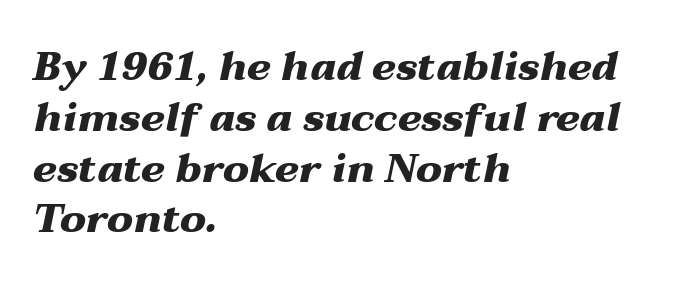
No extra tracking has been applied to these lines. A classic flush-left, rag-right setting is used for this passage. This sample keeps an unexceptional amount of space between lines. Glance below the letters and you will spot only blank space. The passage shown leans; its letterforms are oblique.
